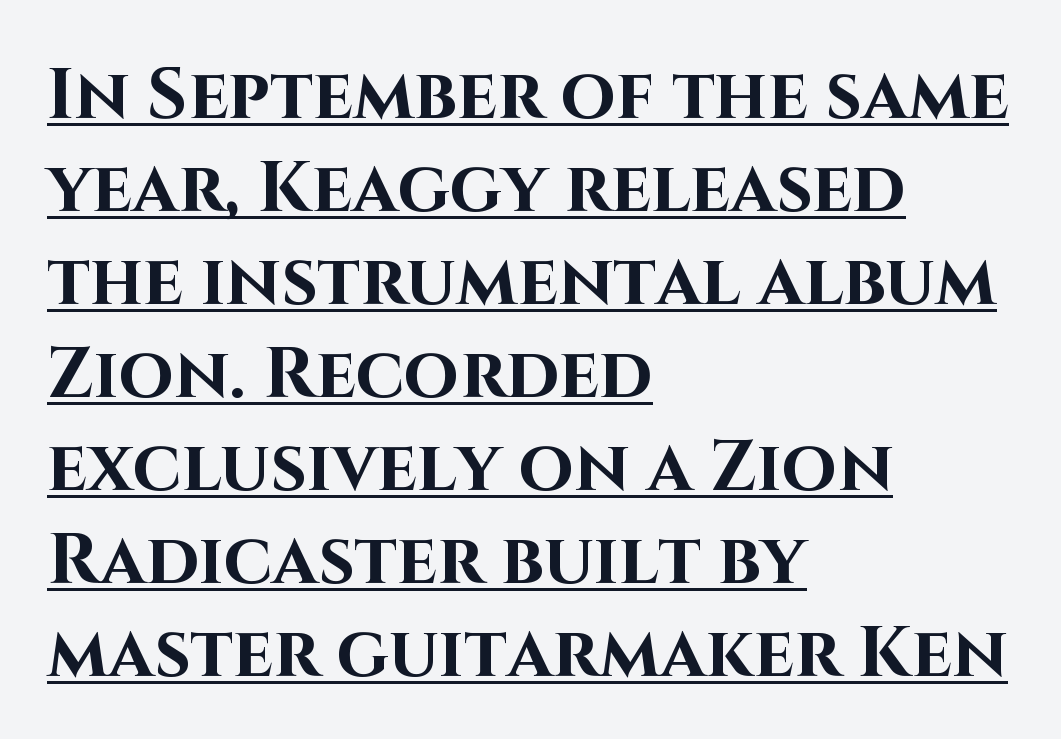
{"serif": "no", "italic": "no", "bold": "yes", "weight": "bold", "width": "normal", "stroke_contrast": "high", "x_height": "large", "monospaced": "no", "underline": "yes", "align": "left", "line_spacing": "normal", "line_spacing_ratio": 1.31, "letter_spacing": "normal", "letter_spacing_em": 0.0, "glyph_px": 71}
